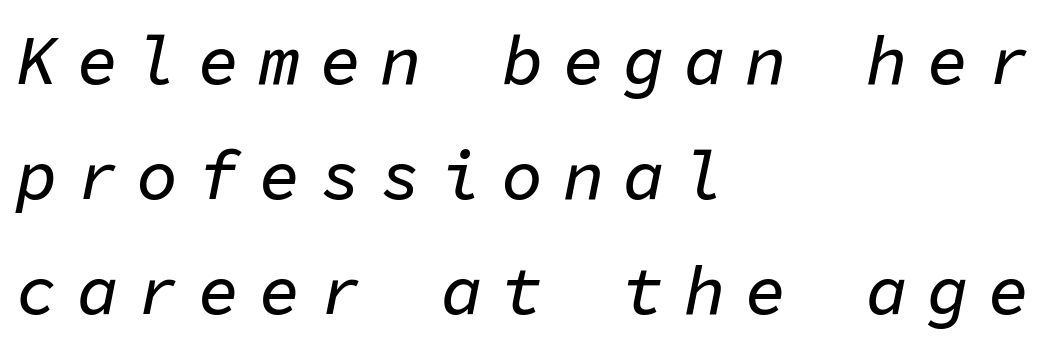
Q: Is the text italic (slanted)? A: Yes, it leans right by about 11 degrees.
Q: Is the text underlined? A: No.
Q: How is the paragraph aligned? A: Left-aligned.
Q: Is the spacing between letters normal or unusually wide? A: Unusually wide.
Q: Is the spacing between lines tight, normal or loose? A: Normal.
Q: Width (condensed, normal, or wide)? A: Normal.
Q: Stroke contrast? A: Low.
Q: x-height? A: Medium.
Q: Monospaced? A: Yes.
